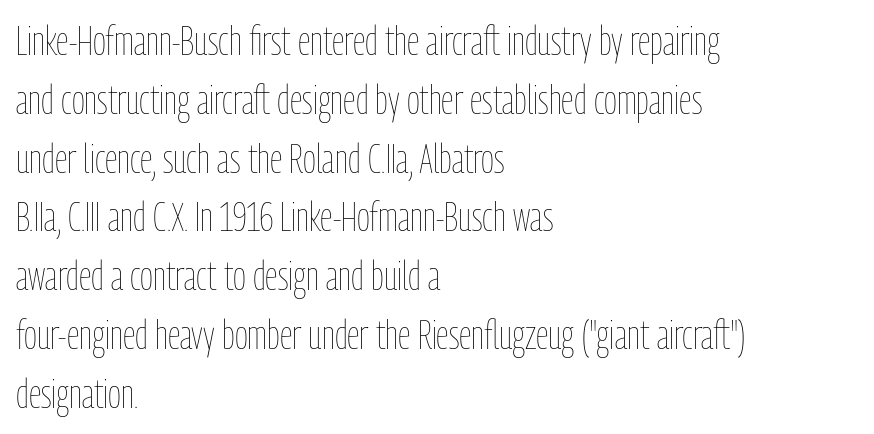
The image shows 40 px thin, condensed type, upright; set left-aligned, normal line spacing (1.47x), normal letter spacing, not underlined; low stroke contrast and a medium x-height.
